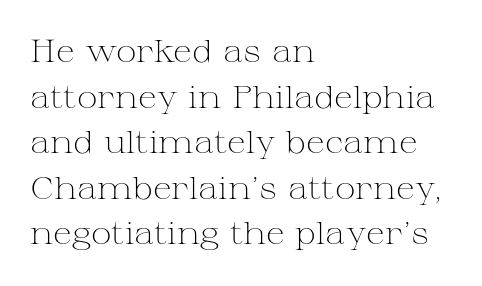
The passage shown has conventional tracking throughout. The area under the type is left untouched. Vertical spacing — default. This sample has the flowing, uneven cadence of proportional lettering.
